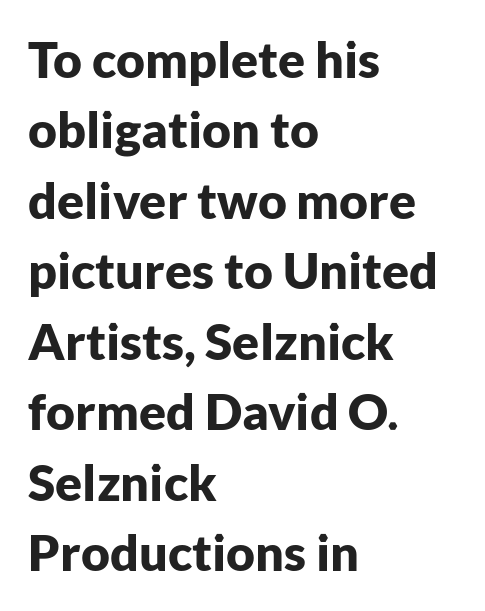
Q: Is the text bold? A: Yes.
Q: Is the text italic (slanted)? A: No, it is upright.
Q: Is the typeface a serif or a sans-serif typeface? A: Sans-serif.
Q: Is the text underlined? A: No.
Q: How is the paragraph aligned? A: Left-aligned.
Q: Is the spacing between letters normal or unusually wide? A: Normal.
Q: Is the spacing between lines tight, normal or loose? A: Normal.
Q: Width (condensed, normal, or wide)? A: Normal.
Q: Stroke contrast? A: Low.
Q: x-height? A: Medium.
Q: Monospaced? A: No.
